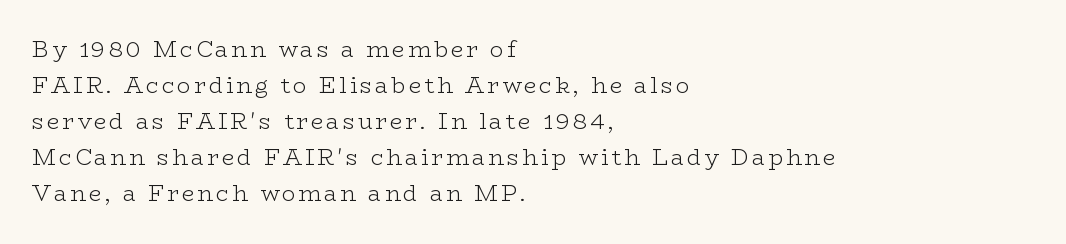
The font sits on the lighter half of the weight spectrum, regular included. The area under the type is left untouched. Notice how descenders clear the ascenders below comfortably — that's standard leading. The passage is arranged the way most books set body copy — flush left. The font's upright variant was chosen for this text.
